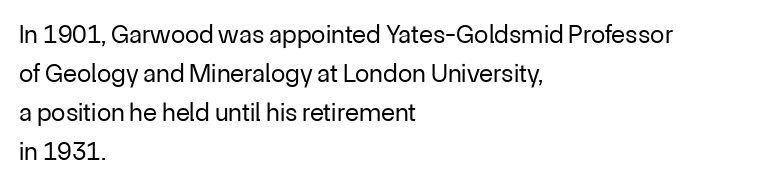
{"italic": "no", "bold": "no", "underline": "no", "align": "left", "line_spacing": "normal", "line_spacing_ratio": 1.5, "letter_spacing": "normal", "letter_spacing_em": 0.0, "glyph_px": 26}
